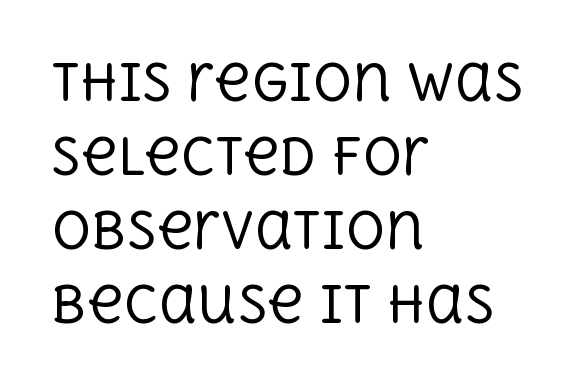
{"serif": "yes", "italic": "no", "bold": "no", "weight": "regular", "width": "normal", "x_height": "large", "monospaced": "no", "underline": "no", "align": "left", "line_spacing": "normal", "line_spacing_ratio": 1.51, "letter_spacing": "normal", "letter_spacing_em": 0.0, "glyph_px": 49}
